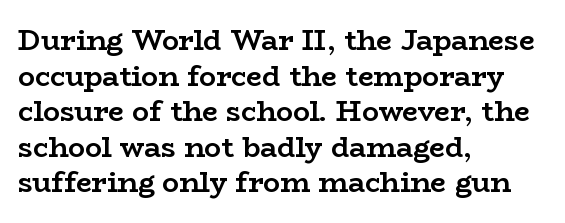
The image shows 28 px semibold, wide serif type, upright; set left-aligned, normal line spacing (1.27x), normal letter spacing, not underlined; low stroke contrast and a medium x-height.
